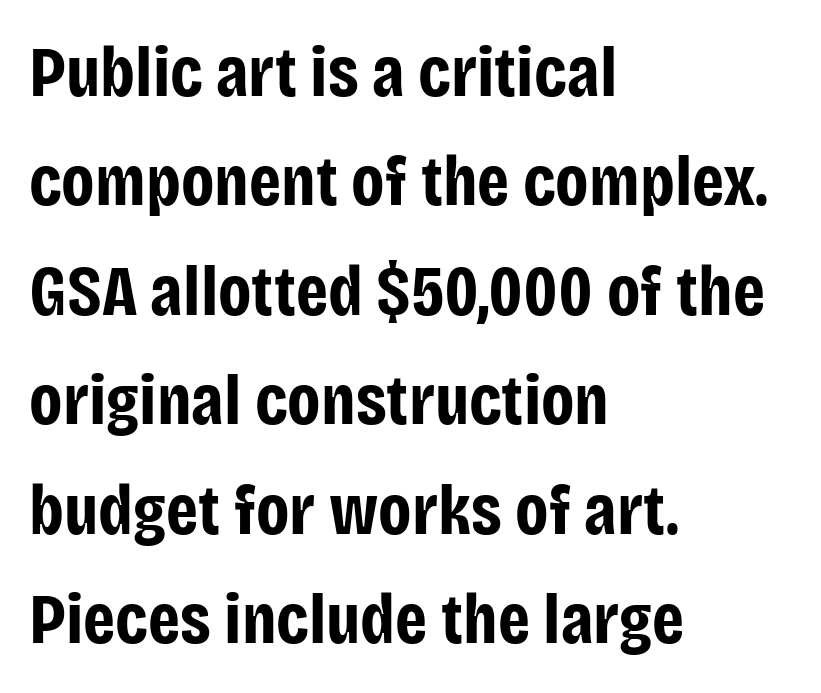
{"serif": "no", "italic": "no", "bold": "yes", "weight": "bold", "width": "condensed", "stroke_contrast": "low", "x_height": "large", "monospaced": "no", "underline": "no", "align": "left", "line_spacing": "normal", "line_spacing_ratio": 1.52, "letter_spacing": "normal", "letter_spacing_em": 0.0, "glyph_px": 72}
